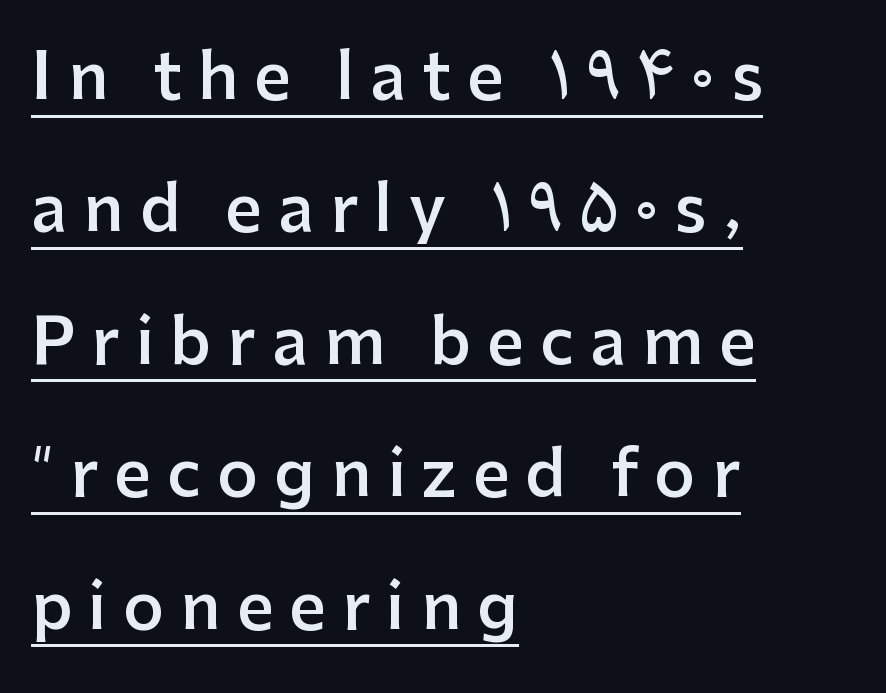
Q: Is the text bold? A: Semi-bold.
Q: Is the text italic (slanted)? A: No, it is upright.
Q: Is the typeface a serif or a sans-serif typeface? A: Sans-serif.
Q: Is the text underlined? A: Yes.
Q: How is the paragraph aligned? A: Left-aligned.
Q: Is the spacing between letters normal or unusually wide? A: Unusually wide.
Q: Is the spacing between lines tight, normal or loose? A: Loose.
Q: Width (condensed, normal, or wide)? A: Normal.
Q: Stroke contrast? A: Low.
Q: x-height? A: Medium.
Q: Monospaced? A: No.
